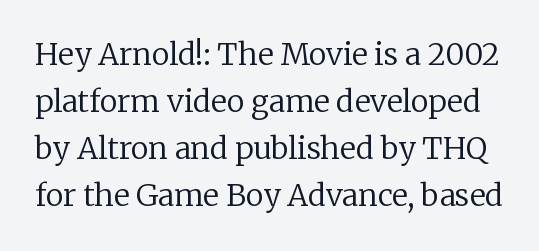
{"serif": "yes", "italic": "no", "bold": "no", "weight": "regular", "width": "normal", "stroke_contrast": "low", "x_height": "medium", "monospaced": "no", "underline": "no", "line_spacing": "normal", "line_spacing_ratio": 1.57, "letter_spacing": "normal", "letter_spacing_em": 0.0, "glyph_px": 30}
